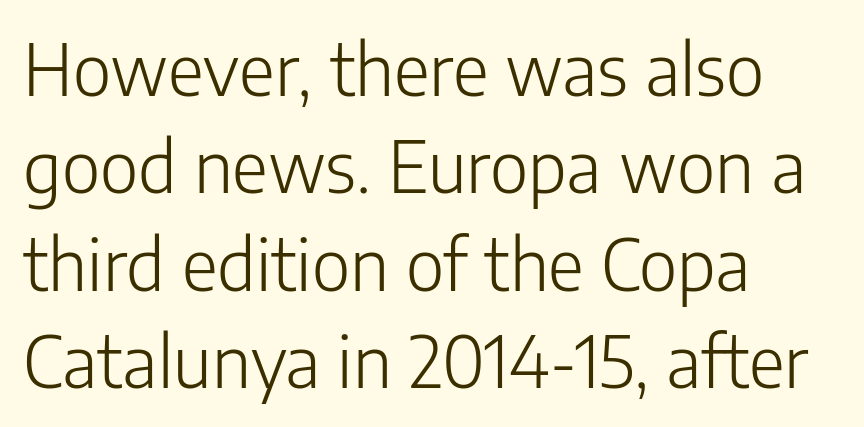
{"serif": "no", "italic": "no", "bold": "no", "weight": "light", "width": "normal", "stroke_contrast": "low", "x_height": "medium", "monospaced": "no", "underline": "no", "align": "left", "line_spacing": "normal", "line_spacing_ratio": 1.39, "letter_spacing": "normal", "letter_spacing_em": 0.0, "glyph_px": 70}
